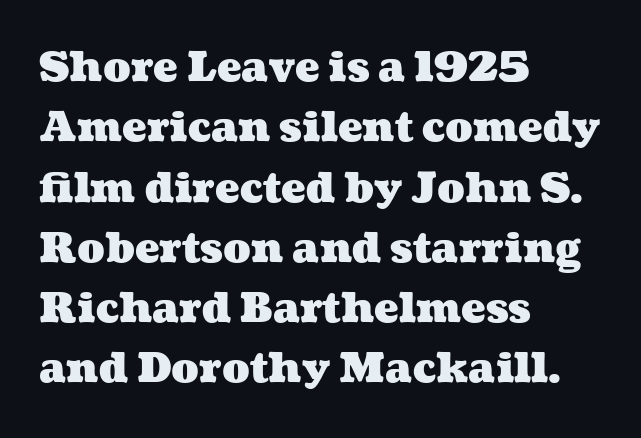
The image shows 41 px heavy, wide type; set left-aligned, normal line spacing (1.47x), normal letter spacing, not underlined; medium stroke contrast and a medium x-height.
